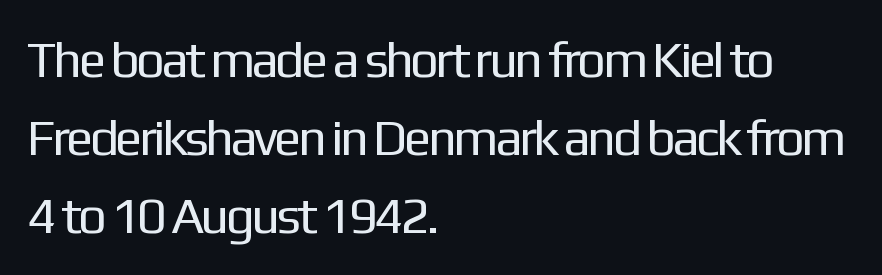
{"serif": "no", "italic": "no", "bold": "no", "weight": "regular", "width": "normal", "stroke_contrast": "low", "x_height": "medium", "monospaced": "no", "underline": "no", "align": "left", "line_spacing": "normal", "line_spacing_ratio": 1.53, "letter_spacing": "normal", "letter_spacing_em": 0.0, "glyph_px": 51}
